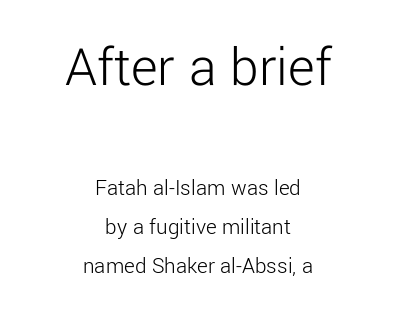
Typesetter's note — upper block bumped up in size, lower block left smaller. Centered paragraph, ragged on both sides. These lines keep a tight, regular rhythm from letter to letter. Are there feet on the stems? There aren't — it's a sans.
